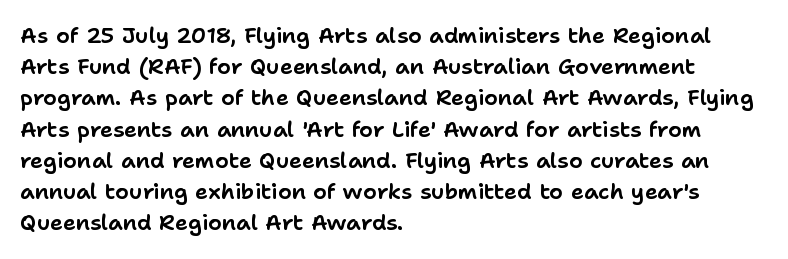
Q: Is the text italic (slanted)? A: No, it is upright.
Q: Is the text underlined? A: No.
Q: How is the paragraph aligned? A: Left-aligned.
Q: Is the spacing between letters normal or unusually wide? A: Normal.
Q: Is the spacing between lines tight, normal or loose? A: Normal.
